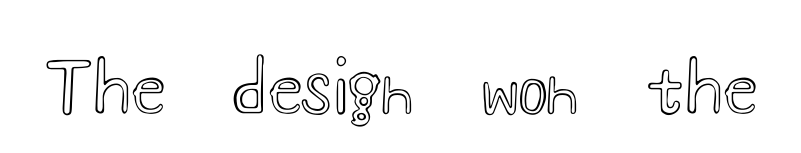
Q: Is the text italic (slanted)? A: No, it is upright.
Q: Is the text underlined? A: No.
Q: Is the spacing between letters normal or unusually wide? A: Normal.
Q: Width (condensed, normal, or wide)? A: Wide.
Q: x-height? A: Small.
Q: Monospaced? A: No.
